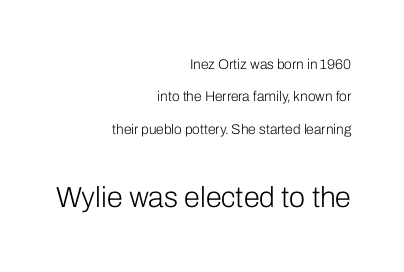
Q: Is the text bold? A: No.
Q: Is the text italic (slanted)? A: No, it is upright.
Q: Is the typeface a serif or a sans-serif typeface? A: Sans-serif.
Q: Is the text underlined? A: No.
Q: How is the paragraph aligned? A: Right-aligned.
Q: Is the spacing between letters normal or unusually wide? A: Normal.
Q: Is the spacing between lines tight, normal or loose? A: Loose.
Q: Which block of text is set in a larger size, the first (top) or the second (bottom)? A: The second (bottom) one.
Q: Width (condensed, normal, or wide)? A: Normal.
Q: Stroke contrast? A: Low.
Q: x-height? A: Medium.
Q: Monospaced? A: No.
